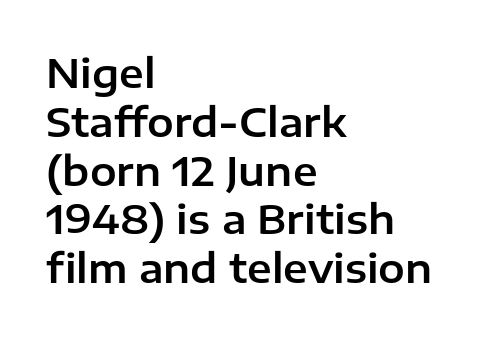
The image shows 40 px sans-serif type, upright; set left-aligned, line spacing 1.22x, normal letter spacing, not underlined; low stroke contrast and a medium x-height.
